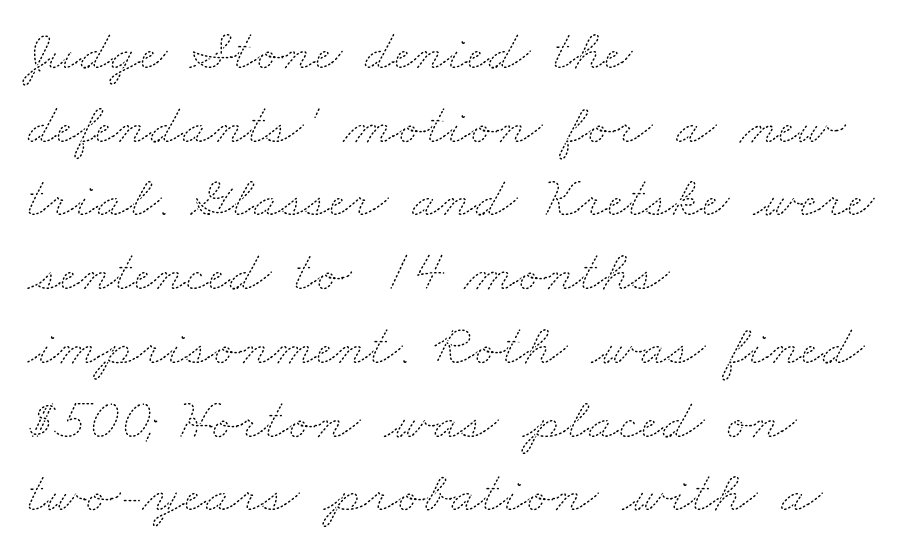
Q: Is the text bold? A: No.
Q: Is the text underlined? A: No.
Q: How is the paragraph aligned? A: Left-aligned.
Q: Is the spacing between letters normal or unusually wide? A: Normal.
Q: Is the spacing between lines tight, normal or loose? A: Normal.
Q: Width (condensed, normal, or wide)? A: Wide.
Q: Stroke contrast? A: Medium.
Q: x-height? A: Small.
Q: Monospaced? A: No.
